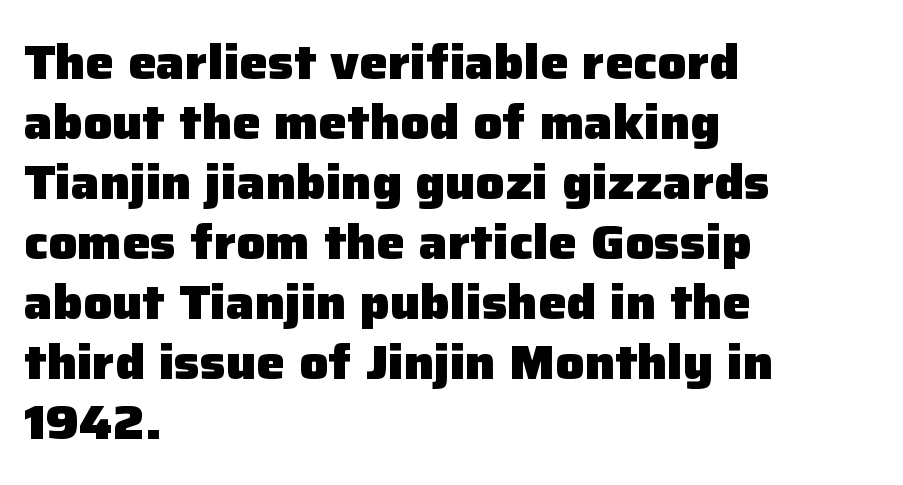
{"serif": "no", "italic": "no", "bold": "yes", "weight": "heavy", "width": "normal", "stroke_contrast": "low", "x_height": "medium", "monospaced": "no", "underline": "no", "align": "left", "line_spacing": "normal", "line_spacing_ratio": 1.25, "letter_spacing": "normal", "letter_spacing_em": 0.0, "glyph_px": 48}
